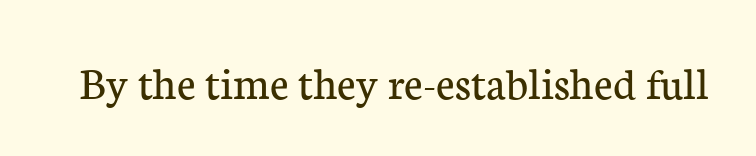
Q: Is the text bold? A: No.
Q: Is the text italic (slanted)? A: No, it is upright.
Q: Is the typeface a serif or a sans-serif typeface? A: Serif.
Q: Is the text underlined? A: No.
Q: Is the spacing between letters normal or unusually wide? A: Normal.
Q: Width (condensed, normal, or wide)? A: Normal.
Q: Stroke contrast? A: Low.
Q: x-height? A: Medium.
Q: Monospaced? A: No.
